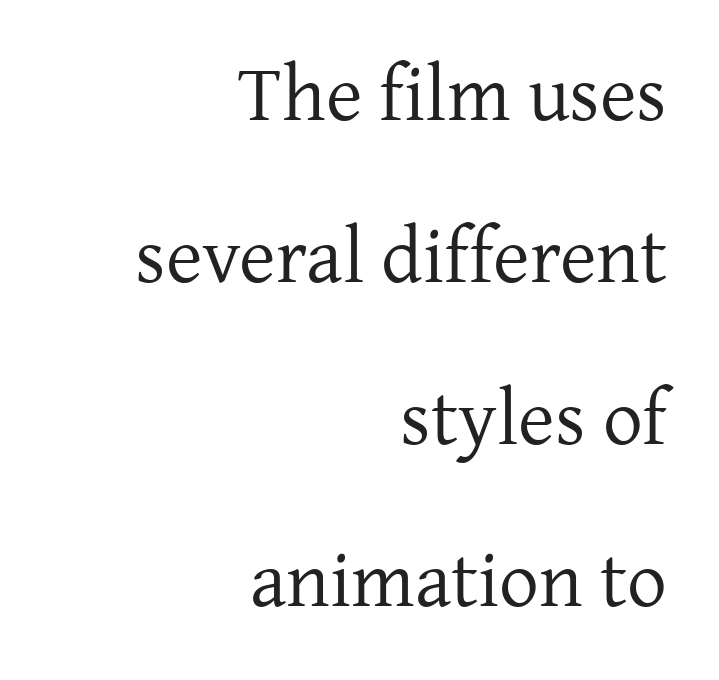
Q: Is the text bold? A: No.
Q: Is the text italic (slanted)? A: No, it is upright.
Q: Is the typeface a serif or a sans-serif typeface? A: Serif.
Q: Is the text underlined? A: No.
Q: How is the paragraph aligned? A: Right-aligned.
Q: Is the spacing between letters normal or unusually wide? A: Normal.
Q: Is the spacing between lines tight, normal or loose? A: Loose.
Q: Width (condensed, normal, or wide)? A: Normal.
Q: Stroke contrast? A: Low.
Q: x-height? A: Medium.
Q: Monospaced? A: No.
